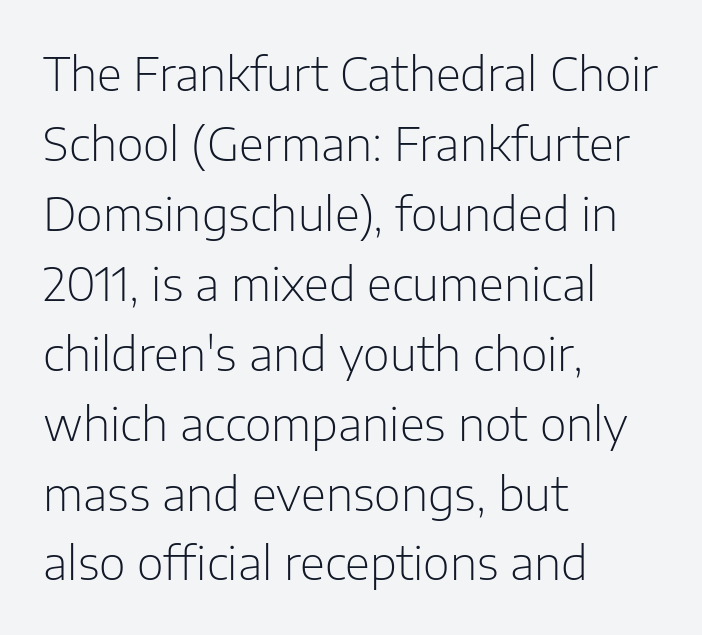
{"serif": "no", "italic": "no", "bold": "no", "weight": "light", "width": "normal", "stroke_contrast": "low", "x_height": "medium", "monospaced": "no", "underline": "no", "align": "left", "line_spacing": "normal", "line_spacing_ratio": 1.52, "letter_spacing": "normal", "letter_spacing_em": 0.0, "glyph_px": 46}
